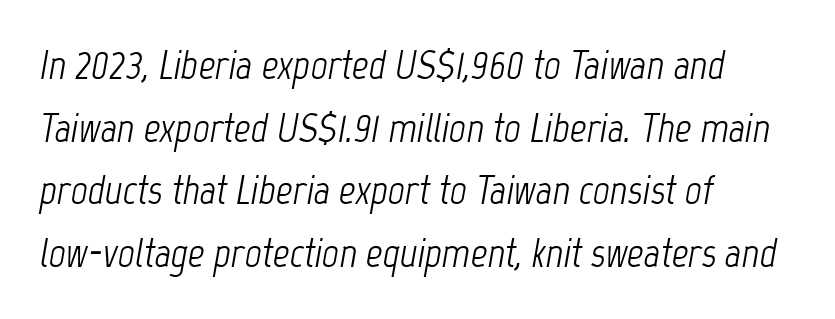
Q: Is the text bold? A: No.
Q: Is the text italic (slanted)? A: Yes, it leans right by about 12 degrees.
Q: Is the text underlined? A: No.
Q: How is the paragraph aligned? A: Left-aligned.
Q: Is the spacing between letters normal or unusually wide? A: Normal.
Q: Is the spacing between lines tight, normal or loose? A: Normal.
Q: Width (condensed, normal, or wide)? A: Condensed.
Q: Stroke contrast? A: Low.
Q: x-height? A: Medium.
Q: Monospaced? A: No.
